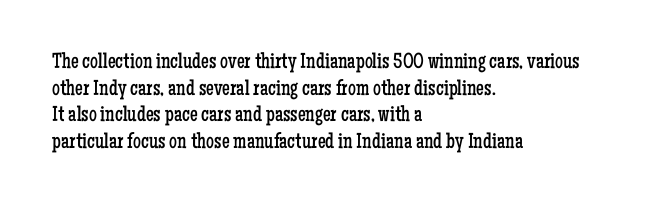
{"italic": "no", "bold": "no", "underline": "no", "align": "left", "line_spacing_ratio": 1.21, "letter_spacing": "normal", "letter_spacing_em": 0.0, "glyph_px": 22}
